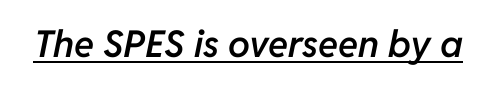
{"italic": "yes", "lean": "right", "slant_degrees": 11, "bold": "semi", "weight": "semibold", "width": "normal", "stroke_contrast": "low", "x_height": "medium", "monospaced": "no", "underline": "yes", "letter_spacing": "normal", "letter_spacing_em": 0.0, "glyph_px": 37}
